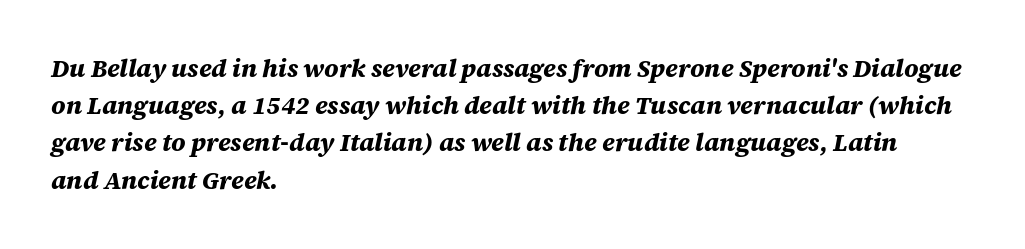
Beneath every word, the page is bare. Each word holds together tightly as a unit, with standard inter-letter gaps. The lettering tilts uniformly, giving the passage an italic look. Each line starts at the same left margin while the right side varies.
